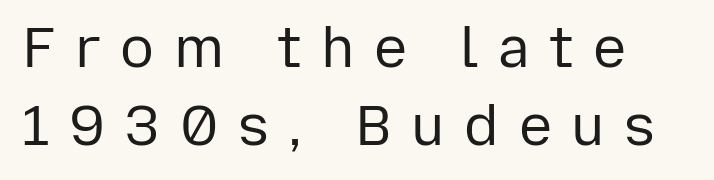
Q: Is the text bold? A: No.
Q: Is the text italic (slanted)? A: No, it is upright.
Q: Is the typeface a serif or a sans-serif typeface? A: Sans-serif.
Q: Is the text underlined? A: No.
Q: Is the spacing between letters normal or unusually wide? A: Unusually wide.
Q: Is the spacing between lines tight, normal or loose? A: Normal.
Q: Width (condensed, normal, or wide)? A: Normal.
Q: Stroke contrast? A: Low.
Q: x-height? A: Medium.
Q: Monospaced? A: No.
